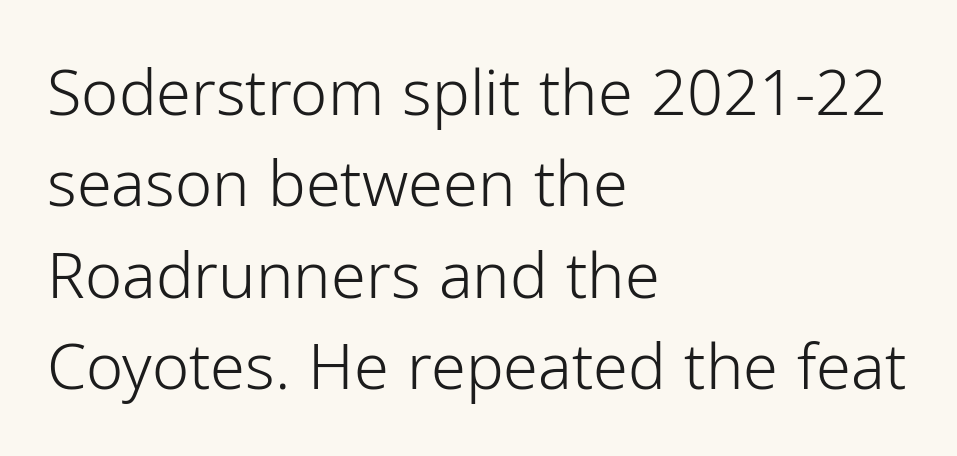
Notice how the passage keeps a crisp vertical edge on the left only. Bare-footed words on every line. Successive baselines arrive at the customary interval. Each letter keeps its own natural width here, so spacing adapts to shape. Here the glyphs are tracked normally, forming tight word shapes.
